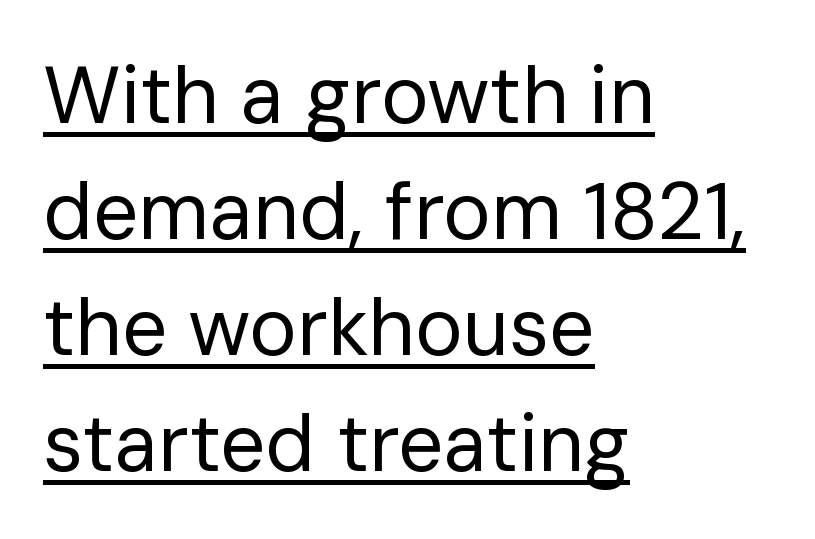
The image shows 80 px regular-weight sans-serif type, upright; set left-aligned, normal line spacing (1.45x), normal letter spacing, underlined; low stroke contrast and a medium x-height.
